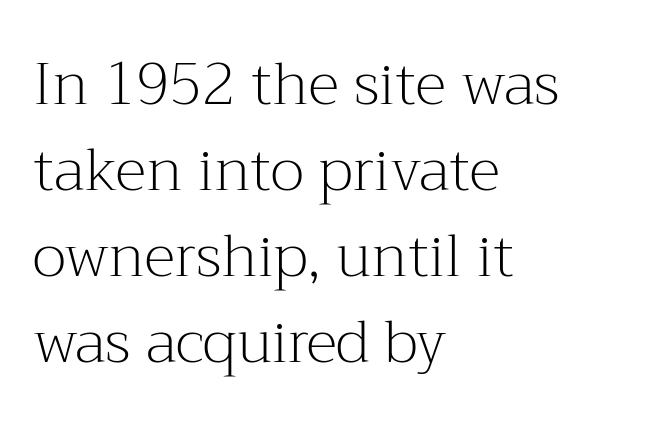
Q: Is the text bold? A: No.
Q: Is the text italic (slanted)? A: No, it is upright.
Q: Is the typeface a serif or a sans-serif typeface? A: Serif.
Q: Is the text underlined? A: No.
Q: How is the paragraph aligned? A: Left-aligned.
Q: Is the spacing between letters normal or unusually wide? A: Normal.
Q: Is the spacing between lines tight, normal or loose? A: Normal.
Q: Width (condensed, normal, or wide)? A: Normal.
Q: Stroke contrast? A: Medium.
Q: x-height? A: Medium.
Q: Monospaced? A: No.
